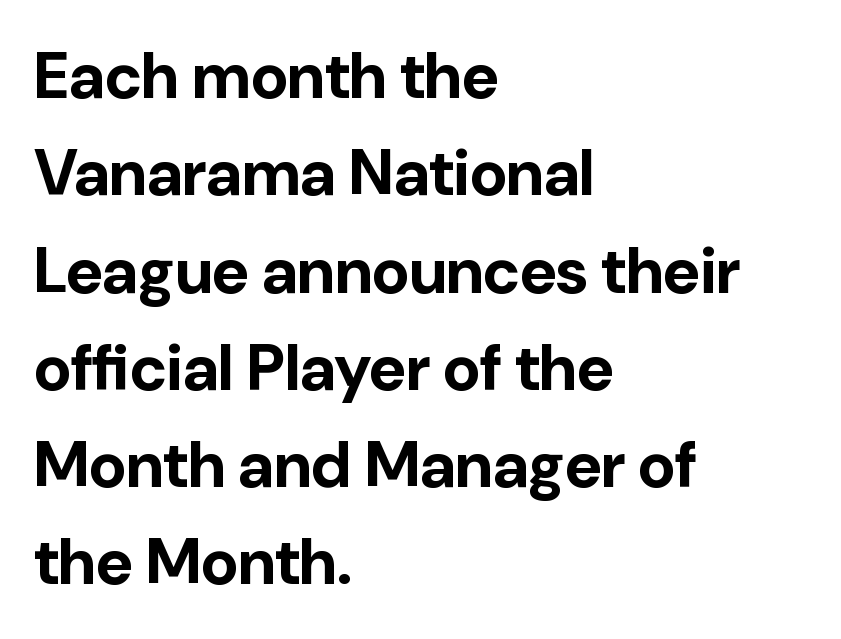
The image shows 64 px bold sans-serif type, upright; set left-aligned, normal line spacing (1.52x), normal letter spacing, not underlined; low stroke contrast and a medium x-height.
